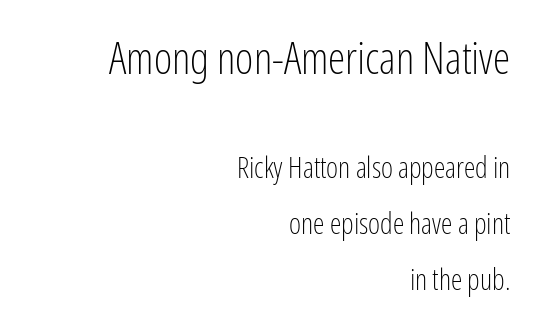
{"serif": "no", "italic": "no", "bold": "no", "weight": "light", "width": "condensed", "stroke_contrast": "low", "x_height": "medium", "monospaced": "no", "underline": "no", "align": "right", "line_spacing": "loose", "line_spacing_ratio": 1.94, "letter_spacing": "normal", "letter_spacing_em": 0.0, "larger_block": "first", "size_ratio": 1.52, "glyph_px": 44}
